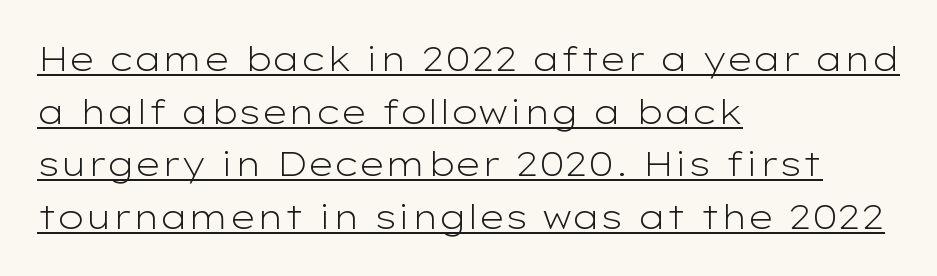
Q: Is the text bold? A: No.
Q: Is the text italic (slanted)? A: No, it is upright.
Q: Is the typeface a serif or a sans-serif typeface? A: Sans-serif.
Q: Is the text underlined? A: Yes.
Q: How is the paragraph aligned? A: Left-aligned.
Q: Is the spacing between letters normal or unusually wide? A: Normal.
Q: Is the spacing between lines tight, normal or loose? A: Normal.
Q: Width (condensed, normal, or wide)? A: Wide.
Q: Stroke contrast? A: Low.
Q: x-height? A: Medium.
Q: Monospaced? A: No.
